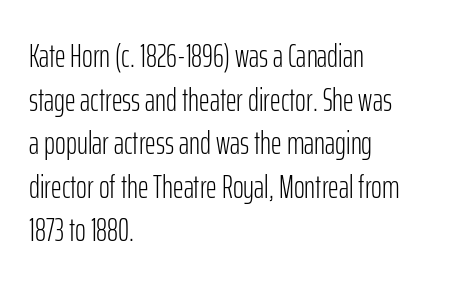
Do the characters align in a grid? No, the font is proportional. Summary of weight: not heavy and not bold. Style check: upright. In terms of letterspacing, this is plain default setting. No feet cap the strokes, marking this as sans-serif type. This sample keeps an unexceptional amount of space between lines.
